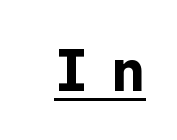
The image shows 58 px bold sans-serif type, upright, monospaced; set unusually wide letter spacing (+0.43 em), underlined; low stroke contrast and a medium x-height.
